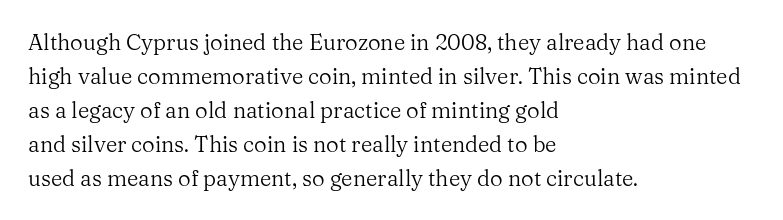
{"italic": "no", "bold": "no", "underline": "no", "align": "left", "line_spacing": "normal", "line_spacing_ratio": 1.54, "letter_spacing": "normal", "letter_spacing_em": 0.0, "glyph_px": 22}
